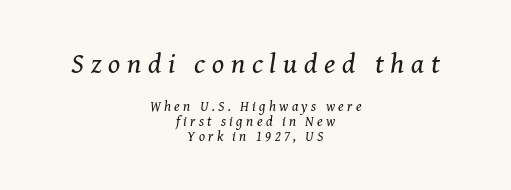
Classification — serif. The words here are not underlined. On a weight scale, this lands at 450 or below. Is the letter spacing exaggerated? Yes — the characters are pushed far apart. The earlier block is typeset at a bigger size than the later block. Spacing verdict: proportional, widths tailored to each character.
